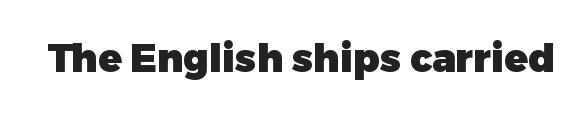
Q: Is the text bold? A: Yes.
Q: Is the text italic (slanted)? A: No, it is upright.
Q: Is the typeface a serif or a sans-serif typeface? A: Sans-serif.
Q: Is the text underlined? A: No.
Q: Is the spacing between letters normal or unusually wide? A: Normal.
Q: Width (condensed, normal, or wide)? A: Normal.
Q: Stroke contrast? A: Low.
Q: x-height? A: Medium.
Q: Monospaced? A: No.
